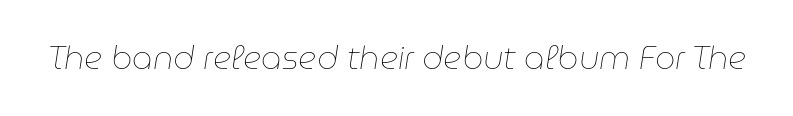
This sample uses an oblique cut, with every glyph tilted off the vertical. The space directly below the letters is spotless. Bold? No — there's no thickening of the strokes. No extra tracking has been applied to these lines.
